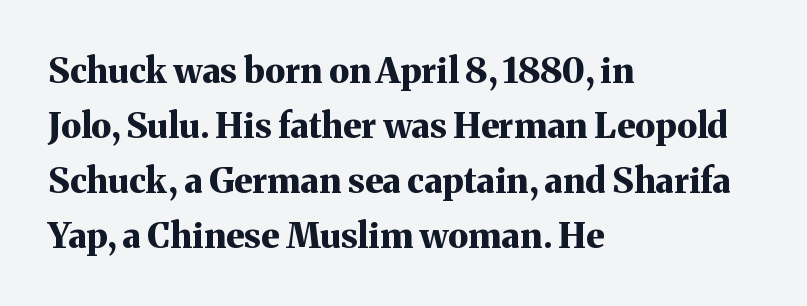
The image shows 35 px bold serif type, upright; set left-aligned, normal line spacing (1.57x), normal letter spacing, not underlined; medium stroke contrast and a medium x-height.
